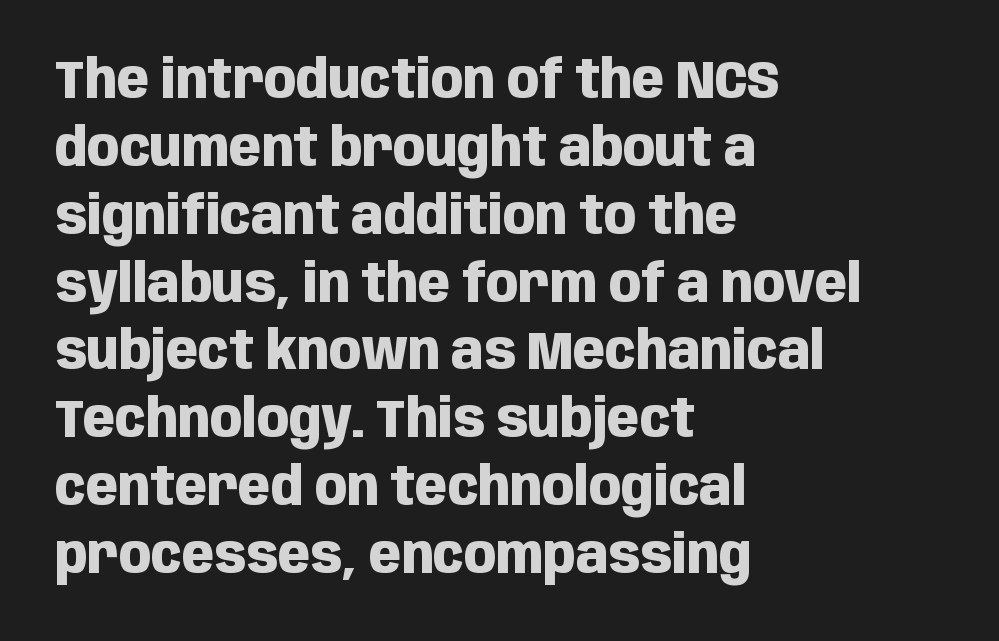
The image shows 53 px heavy, condensed sans-serif type, upright; set left-aligned, normal line spacing (1.28x), normal letter spacing, not underlined; low stroke contrast and a large x-height.
